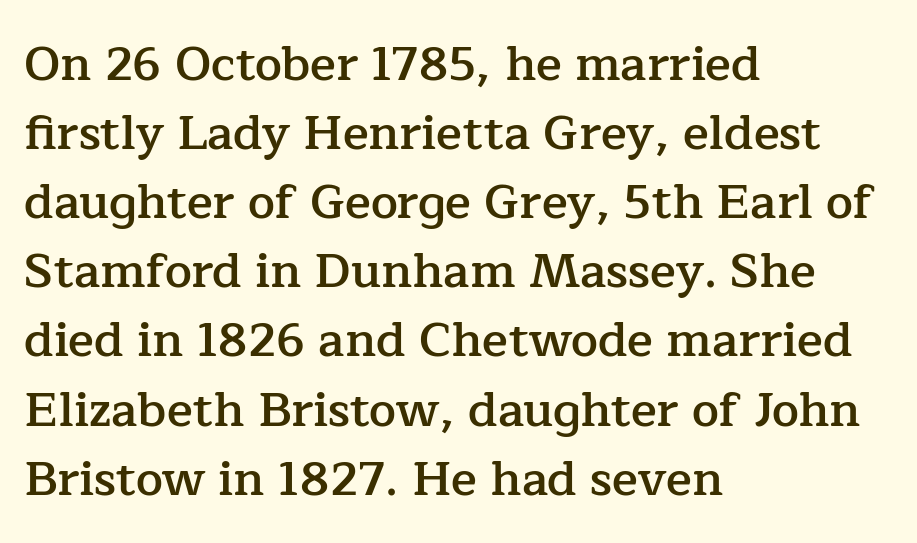
{"serif": "yes", "italic": "no", "bold": "semi", "weight": "semibold", "width": "normal", "stroke_contrast": "low", "x_height": "medium", "monospaced": "no", "underline": "no", "align": "left", "line_spacing": "normal", "line_spacing_ratio": 1.44, "letter_spacing": "normal", "letter_spacing_em": 0.0, "glyph_px": 48}
